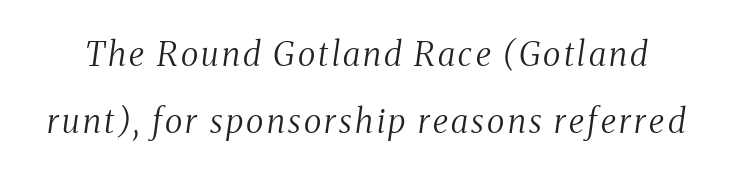
The image shows 33 px regular-weight, condensed serif type, italic (leaning right); set loose line spacing (2.04x), not underlined; medium stroke contrast and a medium x-height.
